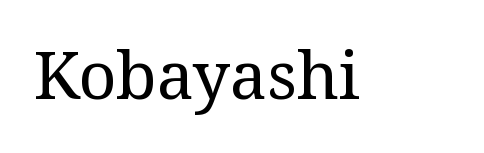
{"serif": "yes", "italic": "no", "bold": "no", "weight": "regular", "width": "normal", "stroke_contrast": "medium", "x_height": "medium", "monospaced": "no", "underline": "no", "letter_spacing": "normal", "letter_spacing_em": 0.0, "glyph_px": 66}
